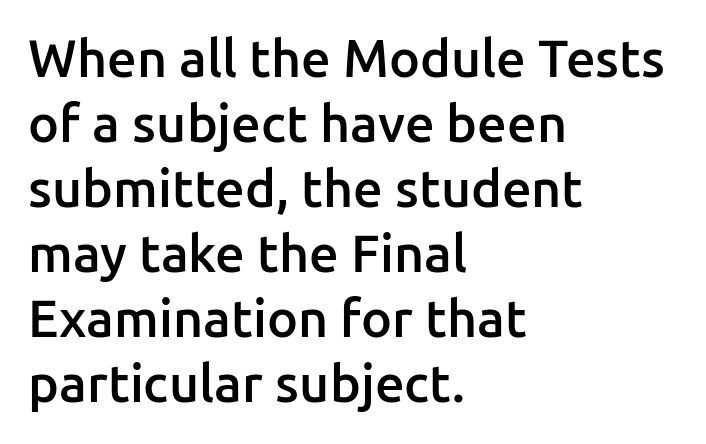
Q: Is the text bold? A: Semi-bold.
Q: Is the text italic (slanted)? A: No, it is upright.
Q: Is the typeface a serif or a sans-serif typeface? A: Sans-serif.
Q: Is the text underlined? A: No.
Q: How is the paragraph aligned? A: Left-aligned.
Q: Is the spacing between letters normal or unusually wide? A: Normal.
Q: Is the spacing between lines tight, normal or loose? A: Normal.
Q: Width (condensed, normal, or wide)? A: Normal.
Q: Stroke contrast? A: Low.
Q: x-height? A: Medium.
Q: Monospaced? A: No.
